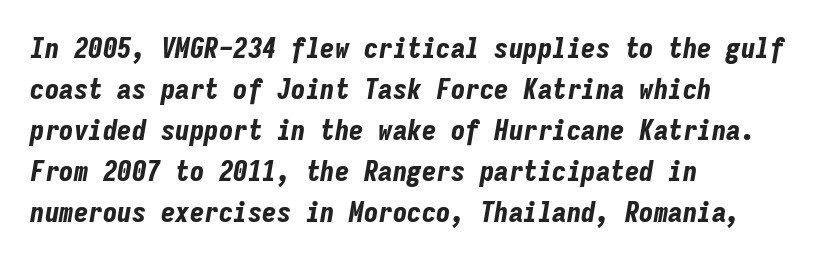
The image shows 29 px bold, condensed type, italic (leaning right), monospaced; set left-aligned, normal line spacing (1.41x), normal letter spacing, not underlined; low stroke contrast and a medium x-height.
